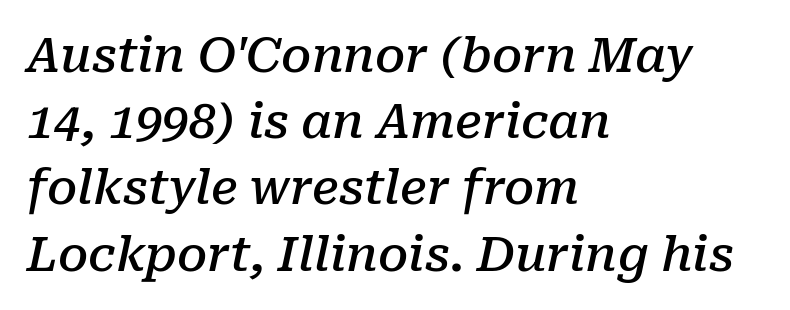
{"serif": "yes", "italic": "yes", "lean": "right", "slant_degrees": 10, "bold": "semi", "weight": "semibold", "width": "normal", "stroke_contrast": "low", "x_height": "medium", "monospaced": "no", "underline": "no", "align": "left", "line_spacing": "normal", "line_spacing_ratio": 1.38, "letter_spacing": "normal", "letter_spacing_em": 0.0, "glyph_px": 48}
